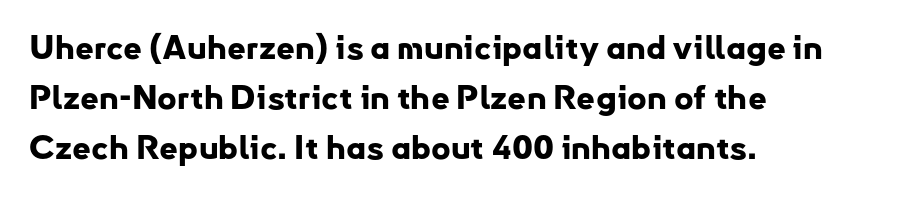
The image shows 33 px bold sans-serif type, upright; set left-aligned, normal line spacing (1.52x), normal letter spacing, not underlined; low stroke contrast and a small x-height.
